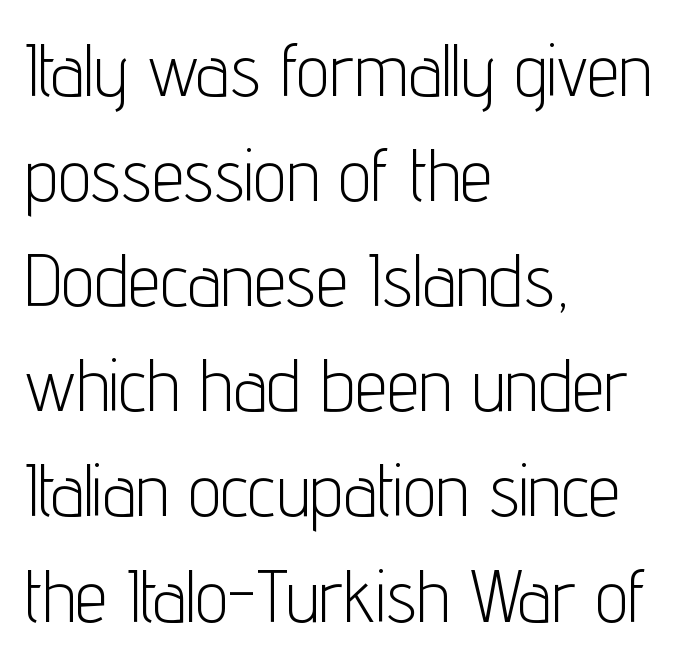
Reading down the block, your eye returns to a fixed left position each line. A typesetter would call this zero additional tracking. This is the regular roman posture of the typeface. Think of a printed novel: that variable character pitch is what you see here. Compared with typical paragraphs, the rows here are spaced about the same. Check where the strokes stop: nothing finishes them off — pure sans.
